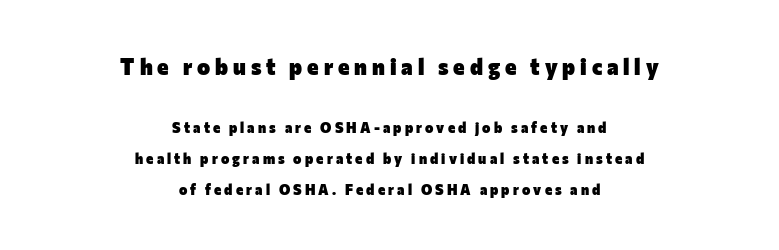
The image shows 22 px bold type, upright; set centered, loose line spacing (2.2x), unusually wide letter spacing (+0.22 em), not underlined; the first (top) block is 1.57x larger.
